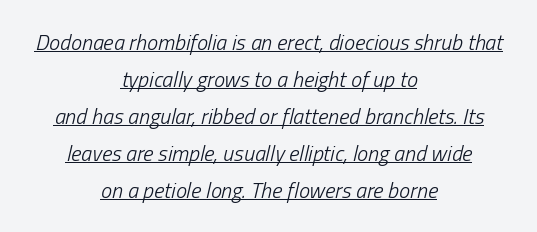
The image shows 22 px text type, italic (leaning right); set centered, normal line spacing (1.68x), normal letter spacing, underlined.
